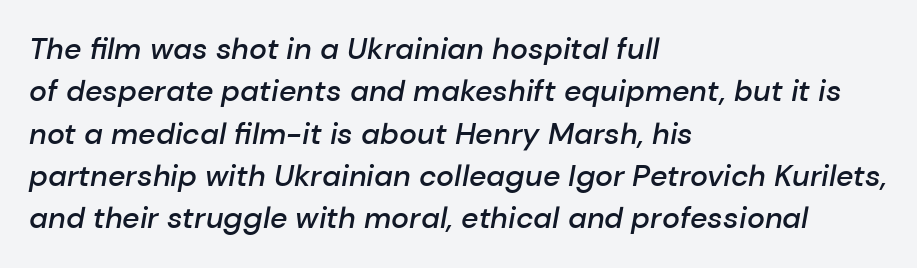
Q: Is the text bold? A: Semi-bold.
Q: Is the text italic (slanted)? A: Yes, it leans right by about 10 degrees.
Q: Is the text underlined? A: No.
Q: How is the paragraph aligned? A: Left-aligned.
Q: Is the spacing between letters normal or unusually wide? A: Normal.
Q: Is the spacing between lines tight, normal or loose? A: Normal.
Q: Width (condensed, normal, or wide)? A: Normal.
Q: Stroke contrast? A: Low.
Q: x-height? A: Medium.
Q: Monospaced? A: No.
